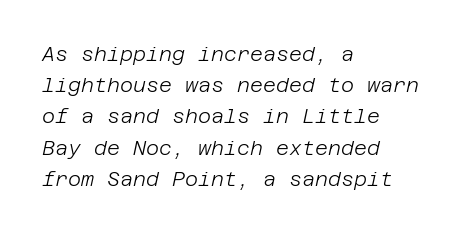
{"italic": "yes", "lean": "right", "slant_degrees": 12, "bold": "no", "underline": "no", "align": "left", "line_spacing": "normal", "line_spacing_ratio": 1.56, "letter_spacing": "normal", "letter_spacing_em": 0.0, "glyph_px": 20}
